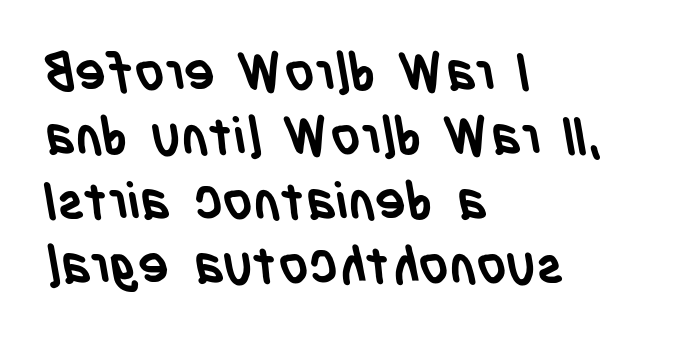
{"serif": "no", "bold": "yes", "weight": "semibold", "width": "condensed", "stroke_contrast": "low", "x_height": "large", "monospaced": "no", "underline": "no", "align": "left", "line_spacing_ratio": 1.24, "letter_spacing": "normal", "letter_spacing_em": 0.0, "glyph_px": 52}
